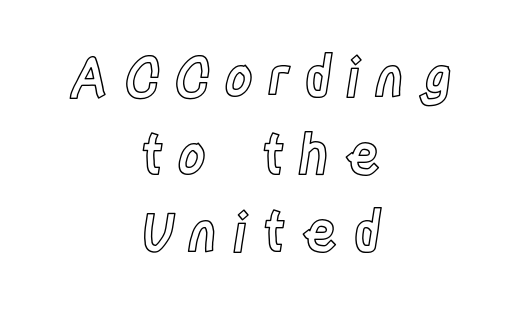
The image shows 55 px condensed type; set centered, normal line spacing (1.41x), unusually wide letter spacing (+0.26 em), not underlined; a large x-height.
